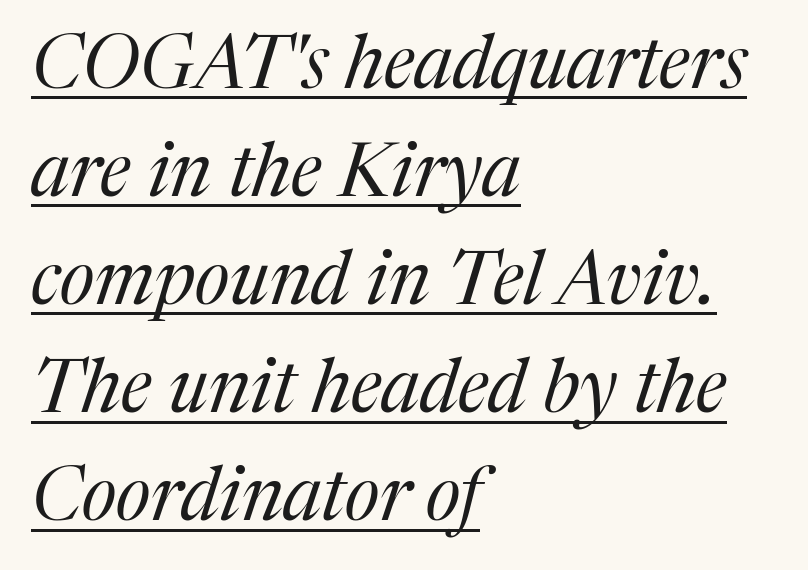
{"serif": "yes", "italic": "yes", "lean": "right", "slant_degrees": 17, "bold": "no", "weight": "regular", "width": "normal", "stroke_contrast": "medium", "x_height": "medium", "monospaced": "no", "underline": "yes", "align": "left", "line_spacing": "normal", "line_spacing_ratio": 1.46, "letter_spacing": "normal", "letter_spacing_em": 0.0, "glyph_px": 74}
